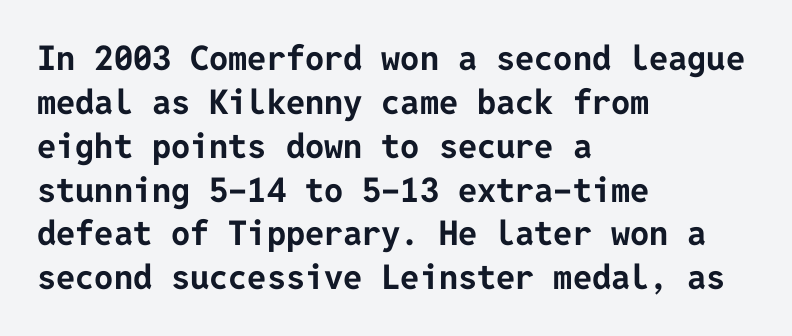
The image shows 34 px bold sans-serif type, upright; set left-aligned, normal line spacing (1.29x), normal letter spacing, not underlined; low stroke contrast and a medium x-height.
